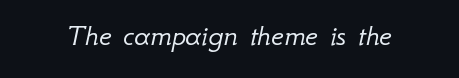
The strokes are not fattened; the text isn't bold. The baseline area is clear. Italic: yes, the glyphs are oblique. Students, note that the glyphs here touch the page at normal intervals. The passage shown is typed in a proportional face where columns would drift.
